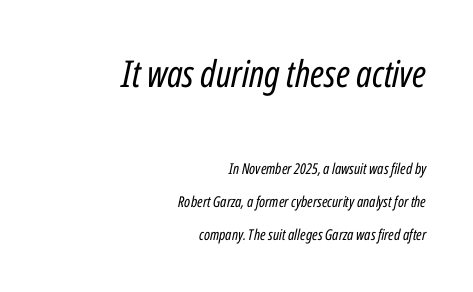
{"italic": "yes", "lean": "right", "slant_degrees": 12, "bold": "no", "weight": "regular", "width": "condensed", "stroke_contrast": "low", "x_height": "medium", "monospaced": "no", "underline": "no", "align": "right", "line_spacing": "loose", "line_spacing_ratio": 2.18, "letter_spacing": "normal", "letter_spacing_em": 0.0, "larger_block": "first", "size_ratio": 2.47, "glyph_px": 37}
